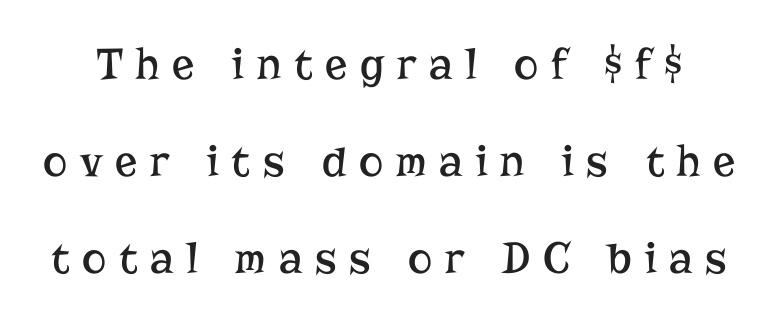
{"serif": "yes", "italic": "no", "bold": "no", "weight": "regular", "width": "normal", "stroke_contrast": "low", "x_height": "medium", "monospaced": "no", "underline": "no", "line_spacing": "loose", "line_spacing_ratio": 2.11, "letter_spacing": "wide", "letter_spacing_em": 0.28, "glyph_px": 46}
